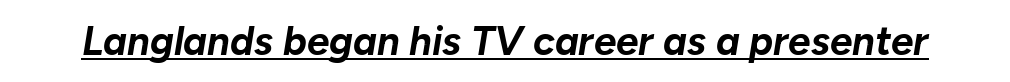
{"italic": "yes", "lean": "right", "slant_degrees": 10, "bold": "yes", "weight": "bold", "width": "normal", "stroke_contrast": "low", "x_height": "medium", "monospaced": "no", "underline": "yes", "letter_spacing": "normal", "letter_spacing_em": 0.0, "glyph_px": 40}
